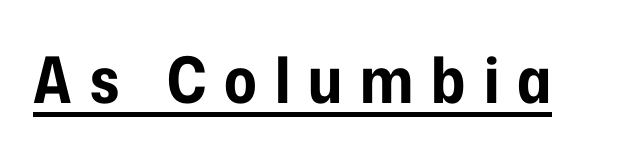
{"serif": "no", "italic": "no", "bold": "yes", "weight": "bold", "width": "condensed", "stroke_contrast": "low", "x_height": "medium", "monospaced": "no", "underline": "yes", "letter_spacing": "wide", "letter_spacing_em": 0.28, "glyph_px": 64}
